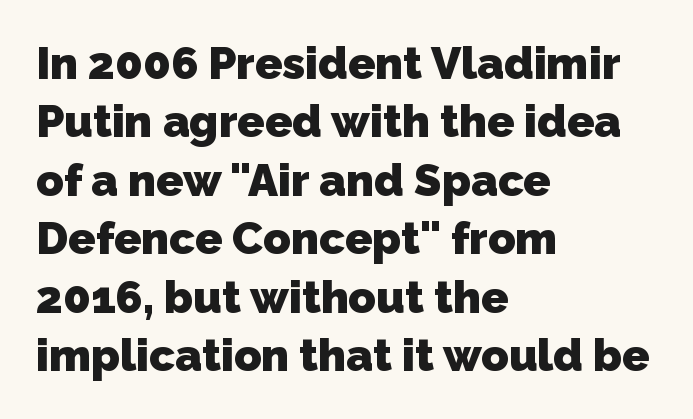
The image shows 45 px heavy sans-serif type; set left-aligned, normal line spacing (1.3x), normal letter spacing, not underlined; low stroke contrast and a medium x-height.
